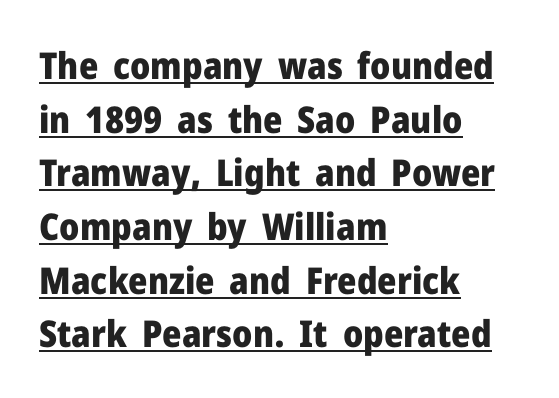
Q: Is the text bold? A: Yes.
Q: Is the text italic (slanted)? A: No, it is upright.
Q: Is the typeface a serif or a sans-serif typeface? A: Sans-serif.
Q: Is the text underlined? A: Yes.
Q: How is the paragraph aligned? A: Left-aligned.
Q: Is the spacing between letters normal or unusually wide? A: Normal.
Q: Is the spacing between lines tight, normal or loose? A: Normal.
Q: Width (condensed, normal, or wide)? A: Normal.
Q: Stroke contrast? A: Low.
Q: x-height? A: Medium.
Q: Monospaced? A: No.
